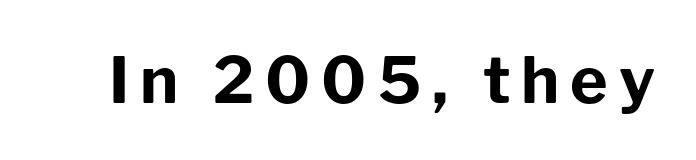
{"serif": "no", "italic": "no", "bold": "yes", "weight": "bold", "width": "normal", "stroke_contrast": "low", "x_height": "medium", "monospaced": "no", "underline": "no", "glyph_px": 64}
